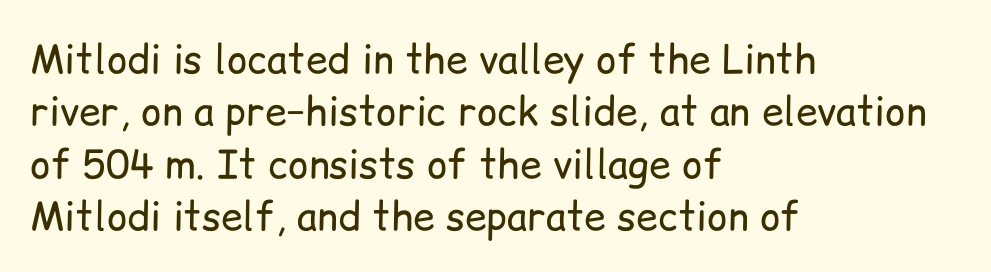
{"serif": "no", "italic": "no", "bold": "no", "weight": "regular", "width": "normal", "stroke_contrast": "low", "x_height": "medium", "monospaced": "no", "underline": "no", "align": "left", "line_spacing": "normal", "line_spacing_ratio": 1.34, "letter_spacing": "normal", "letter_spacing_em": 0.0, "glyph_px": 39}
